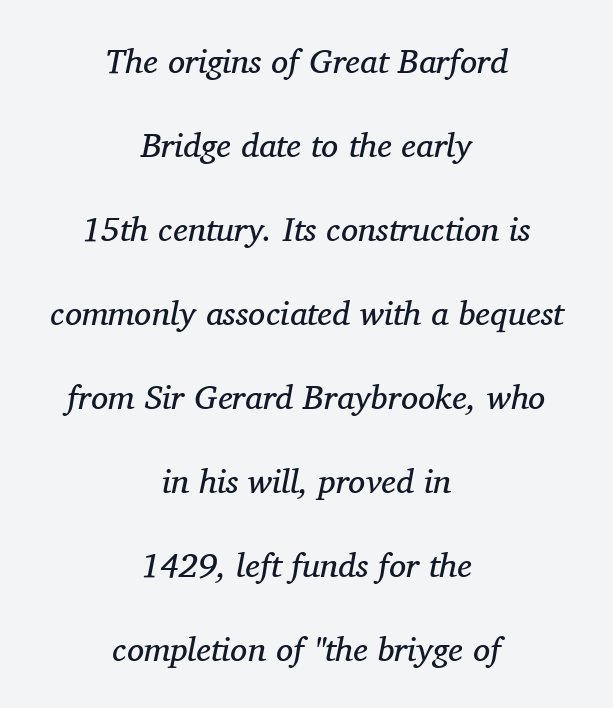
The image shows 34 px regular-weight serif type, italic (leaning right); set centered, loose line spacing (2.47x), normal letter spacing, not underlined; medium stroke contrast and a medium x-height.
